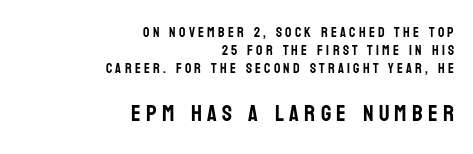
The image shows 23 px text type, upright; set right-aligned, normal line spacing (1.3x), unusually wide letter spacing (+0.23 em), not underlined; the second (bottom) block is 1.64x larger.
